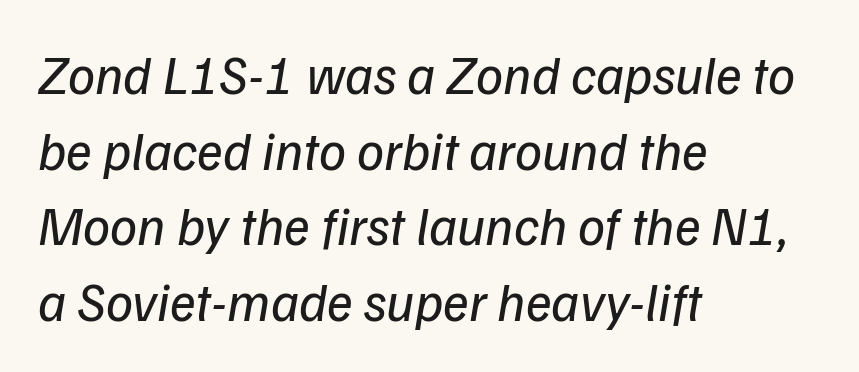
{"serif": "no", "bold": "no", "weight": "regular", "width": "normal", "stroke_contrast": "low", "x_height": "medium", "monospaced": "no", "underline": "no", "align": "left", "line_spacing": "normal", "line_spacing_ratio": 1.4, "letter_spacing": "normal", "letter_spacing_em": 0.0, "glyph_px": 54}
